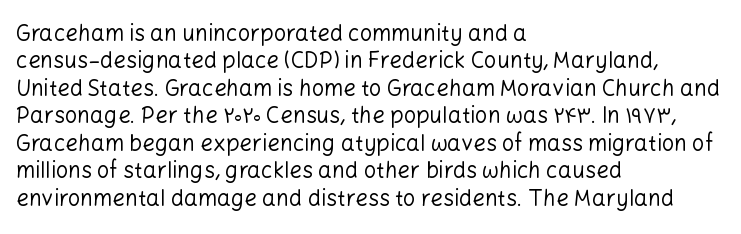
Q: Is the text bold? A: No.
Q: Is the text italic (slanted)? A: No, it is upright.
Q: Is the text underlined? A: No.
Q: How is the paragraph aligned? A: Left-aligned.
Q: Is the spacing between letters normal or unusually wide? A: Normal.
Q: Is the spacing between lines tight, normal or loose? A: Normal.
